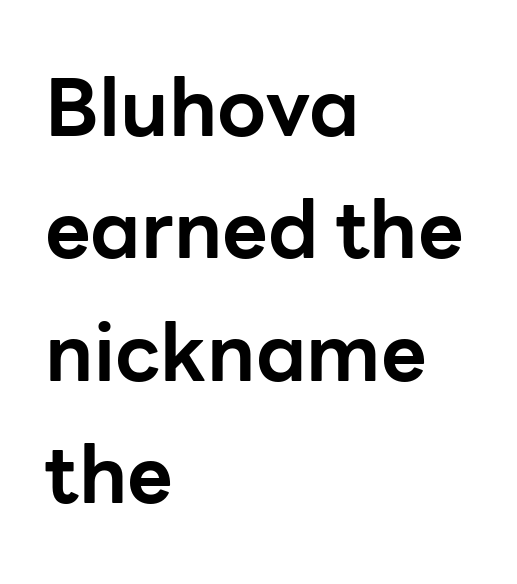
{"serif": "no", "italic": "no", "bold": "yes", "weight": "bold", "width": "normal", "stroke_contrast": "low", "x_height": "medium", "monospaced": "no", "underline": "no", "align": "left", "line_spacing": "normal", "line_spacing_ratio": 1.55, "letter_spacing": "normal", "letter_spacing_em": 0.0, "glyph_px": 79}
